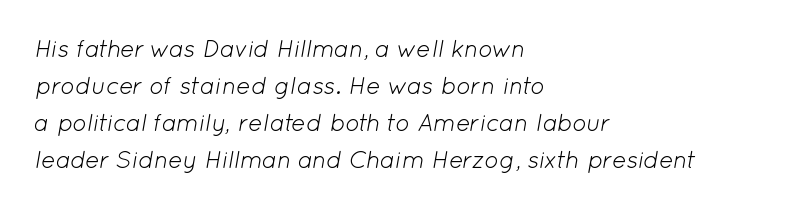
The image shows 24 px text type, italic (leaning right); set left-aligned, normal line spacing (1.54x), normal letter spacing, not underlined.
